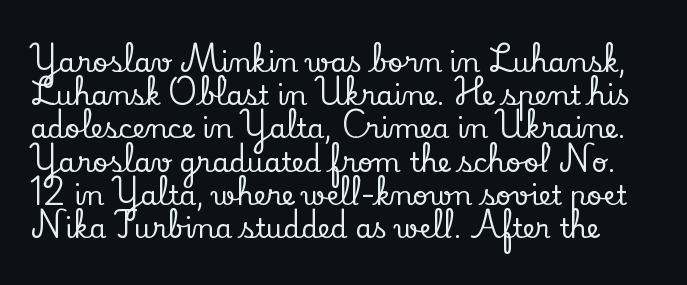
The image shows 27 px text type, upright; set line spacing 1.23x, normal letter spacing, not underlined.
